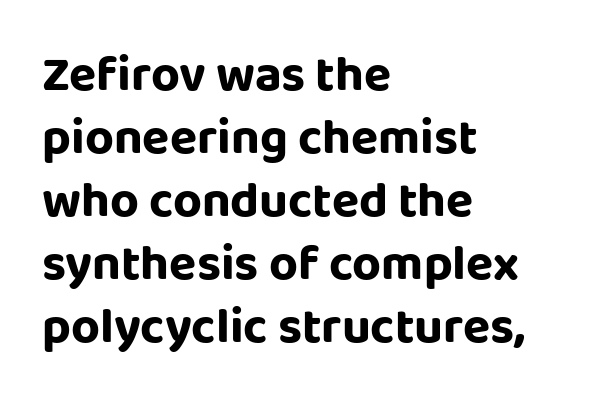
Q: Is the text italic (slanted)? A: No, it is upright.
Q: Is the typeface a serif or a sans-serif typeface? A: Sans-serif.
Q: Is the text underlined? A: No.
Q: How is the paragraph aligned? A: Left-aligned.
Q: Is the spacing between letters normal or unusually wide? A: Normal.
Q: Is the spacing between lines tight, normal or loose? A: Normal.
Q: Width (condensed, normal, or wide)? A: Normal.
Q: Stroke contrast? A: Low.
Q: x-height? A: Large.
Q: Monospaced? A: No.
